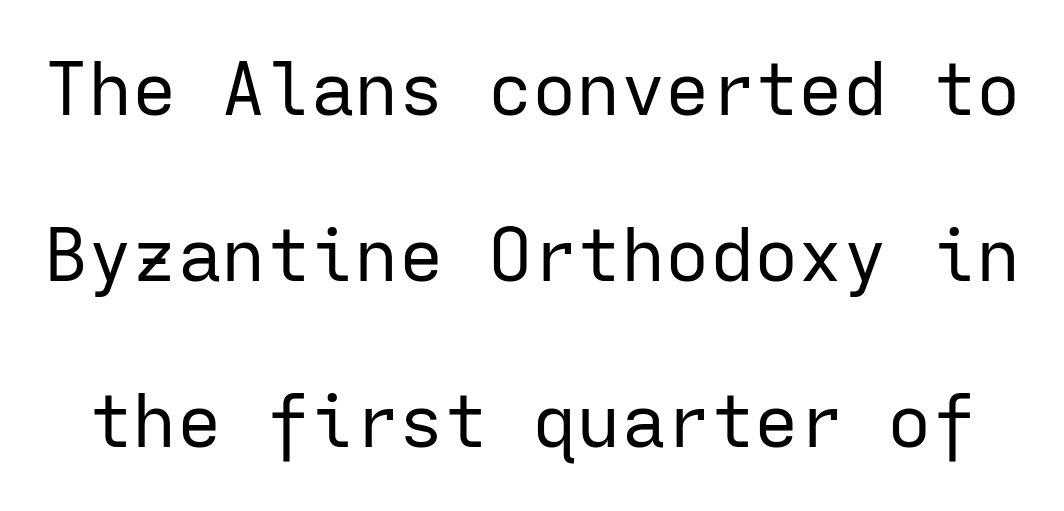
Q: Is the text bold? A: No.
Q: Is the text italic (slanted)? A: No, it is upright.
Q: Is the typeface a serif or a sans-serif typeface? A: Sans-serif.
Q: Is the text underlined? A: No.
Q: Is the spacing between letters normal or unusually wide? A: Normal.
Q: Is the spacing between lines tight, normal or loose? A: Loose.
Q: Width (condensed, normal, or wide)? A: Normal.
Q: Stroke contrast? A: Low.
Q: x-height? A: Medium.
Q: Monospaced? A: Yes.
